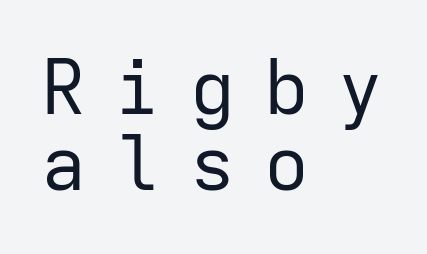
The image shows 75 px regular-weight sans-serif type, upright, monospaced; set left-aligned, tight line spacing (1.02x), unusually wide letter spacing (+0.39 em), not underlined; low stroke contrast and a medium x-height.
